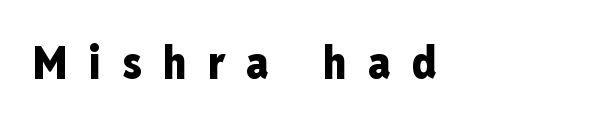
Examine the stroke ends and you'll find no serifs. Unlike italic type, these characters show no tilt at all. Lines of text with bare space underneath. Weight: bold. These lines have a slow, spaced-out rhythm from letter to letter.
